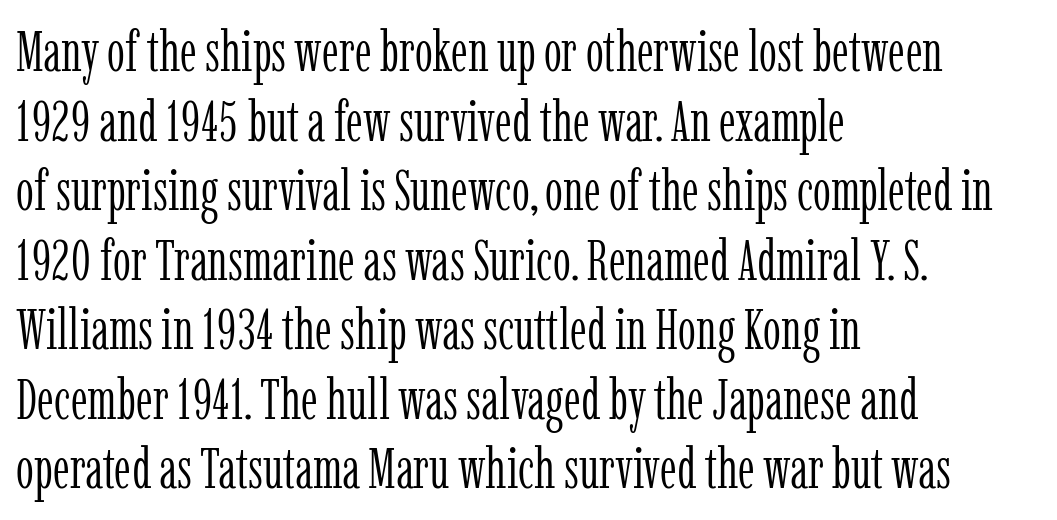
The image shows 57 px light, condensed serif type, upright; set left-aligned, line spacing 1.22x, normal letter spacing, not underlined; low stroke contrast and a medium x-height.
